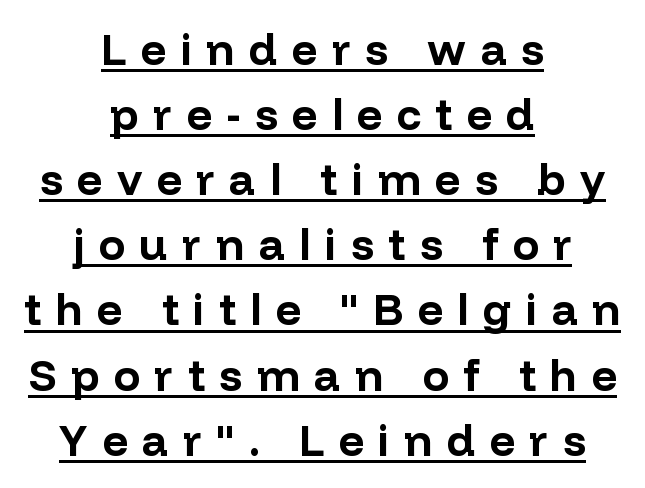
{"serif": "no", "italic": "no", "bold": "yes", "weight": "bold", "width": "normal", "stroke_contrast": "low", "x_height": "medium", "monospaced": "no", "underline": "yes", "align": "center", "line_spacing": "normal", "line_spacing_ratio": 1.48, "letter_spacing": "wide", "letter_spacing_em": 0.33, "glyph_px": 44}
